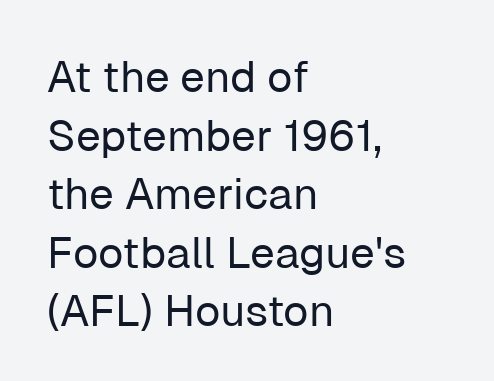
Q: Is the text bold? A: No.
Q: Is the text italic (slanted)? A: No, it is upright.
Q: Is the typeface a serif or a sans-serif typeface? A: Sans-serif.
Q: Is the text underlined? A: No.
Q: How is the paragraph aligned? A: Left-aligned.
Q: Is the spacing between letters normal or unusually wide? A: Normal.
Q: Is the spacing between lines tight, normal or loose? A: Normal.
Q: Width (condensed, normal, or wide)? A: Normal.
Q: Stroke contrast? A: Low.
Q: x-height? A: Medium.
Q: Monospaced? A: No.
